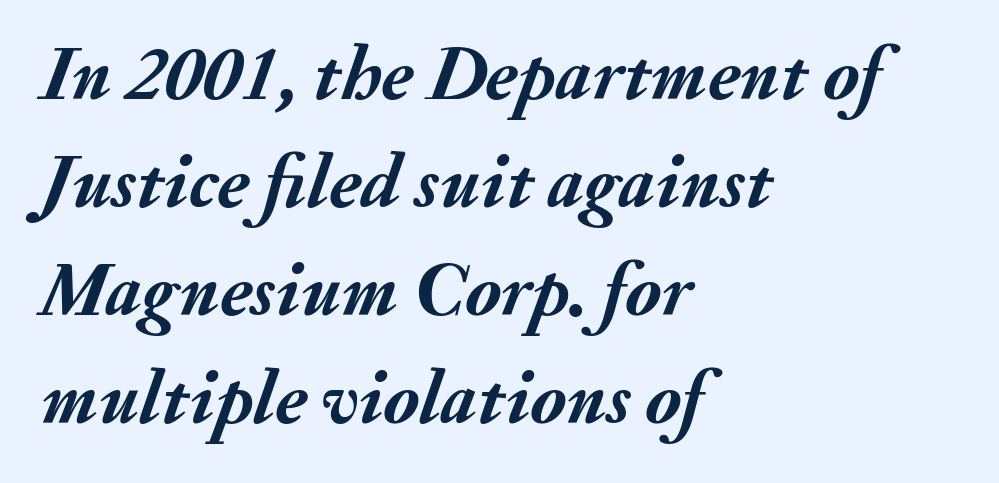
{"italic": "yes", "lean": "right", "slant_degrees": 20, "bold": "yes", "weight": "semibold", "width": "normal", "stroke_contrast": "medium", "x_height": "small", "monospaced": "no", "underline": "no", "align": "left", "line_spacing": "normal", "line_spacing_ratio": 1.42, "letter_spacing": "normal", "letter_spacing_em": 0.0, "glyph_px": 76}
